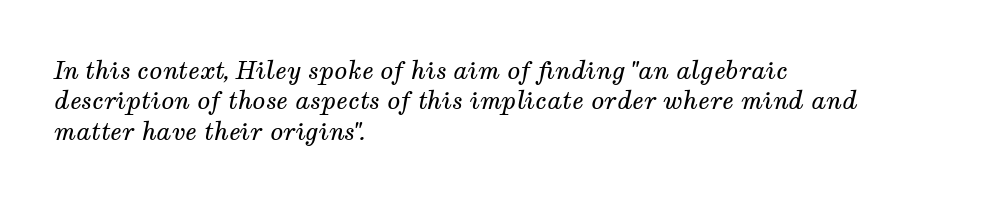
Designer's note — italics engaged. Short note: letters normally spaced. The typesetting does not lean heavy: it is not bold. This rendering features lettering with no underline. The typesetter chose a ragged-right arrangement here. Notice how descenders clear the ascenders below comfortably — that's standard leading.
